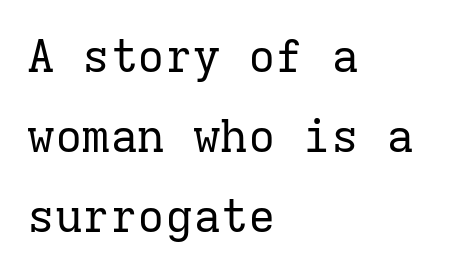
Reading down the block, your eye returns to a fixed left position each line. The strokes are not fattened; the text isn't bold. Glance below the letters and you will spot only blank space. In terms of letterspacing, this is plain default setting. You can tell it's not italic because the verticals are truly vertical. You could count columns in this text — the font is strictly monospaced.
